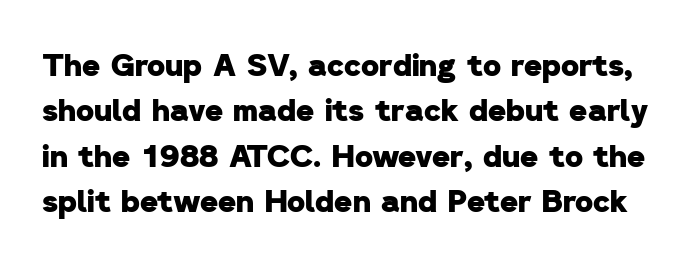
Decoration check: the copy has no underline. Tracking value appears to be zero — textbook default spacing. The text was rendered using a sans face with plain stroke endings. Thick stems and heavy bowls — unmistakably bold. The designer left line spacing at the default.
